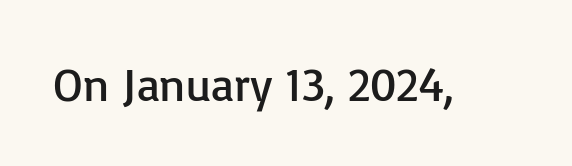
Check under the words: just untouched page. Compared with typical body copy, the letter spacing here is the same. A typesetter would call this proportional, since set widths differ per character. Vertical stems look standard width or narrower in stroke.
